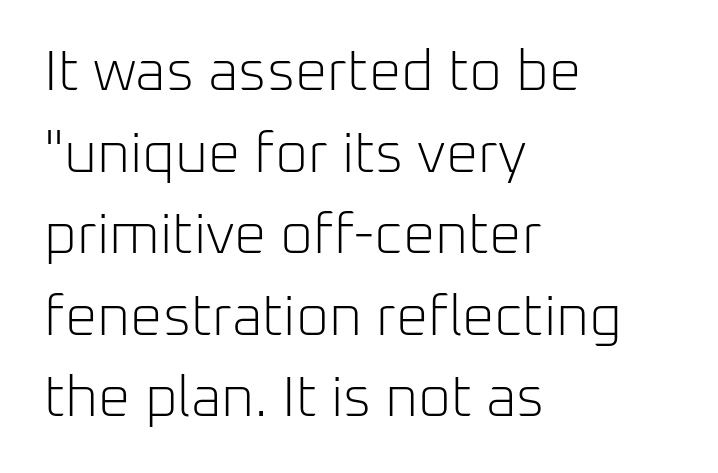
A typesetter would call this leading conventional body-copy spacing. Horizontally, the lines are justified to the leading edge only. The passage shown has conventional tracking throughout. Is this a fixed-width face? No — the glyphs have proportional, varying widths.
